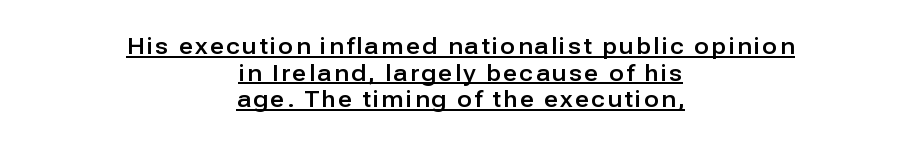
{"italic": "no", "underline": "yes", "align": "center", "line_spacing_ratio": 1.21, "glyph_px": 22}
